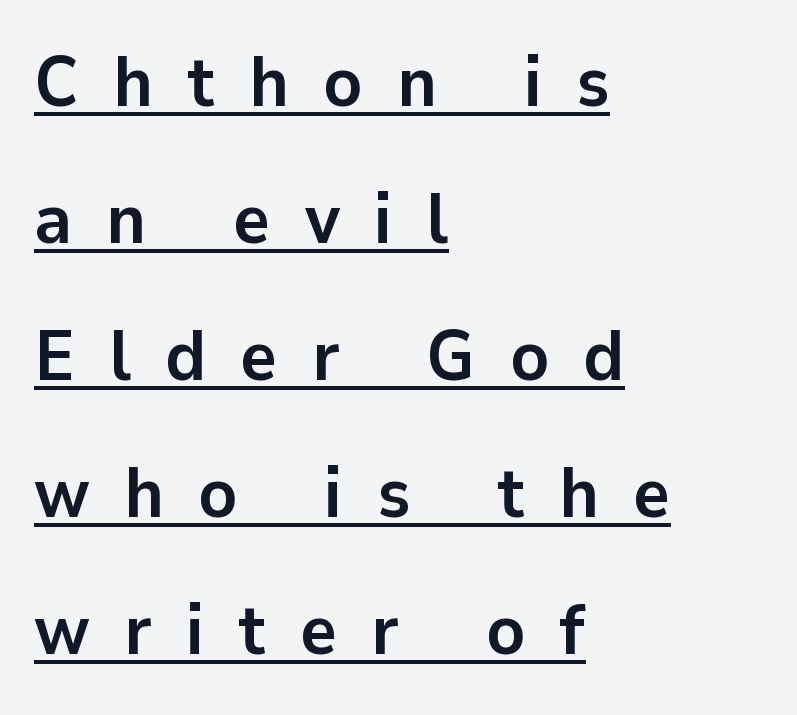
Q: Is the text bold? A: Yes.
Q: Is the text italic (slanted)? A: No, it is upright.
Q: Is the typeface a serif or a sans-serif typeface? A: Sans-serif.
Q: Is the text underlined? A: Yes.
Q: How is the paragraph aligned? A: Left-aligned.
Q: Is the spacing between letters normal or unusually wide? A: Unusually wide.
Q: Is the spacing between lines tight, normal or loose? A: Loose.
Q: Width (condensed, normal, or wide)? A: Normal.
Q: Stroke contrast? A: Low.
Q: x-height? A: Medium.
Q: Monospaced? A: No.
